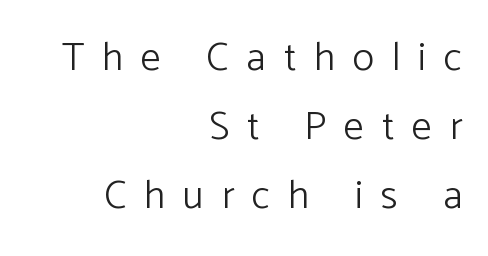
Q: Is the text bold? A: No.
Q: Is the text italic (slanted)? A: No, it is upright.
Q: Is the typeface a serif or a sans-serif typeface? A: Sans-serif.
Q: Is the text underlined? A: No.
Q: How is the paragraph aligned? A: Right-aligned.
Q: Is the spacing between letters normal or unusually wide? A: Unusually wide.
Q: Width (condensed, normal, or wide)? A: Normal.
Q: Stroke contrast? A: Low.
Q: x-height? A: Medium.
Q: Monospaced? A: No.
